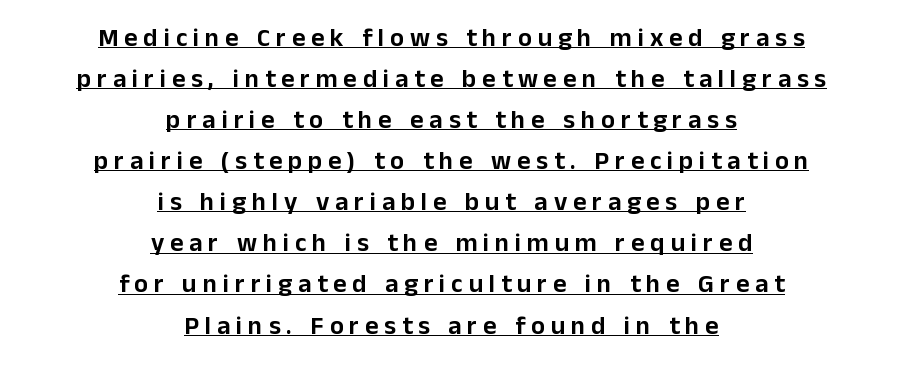
{"italic": "no", "underline": "yes", "align": "center", "line_spacing": "normal", "line_spacing_ratio": 1.58, "letter_spacing": "wide", "letter_spacing_em": 0.22, "glyph_px": 26}
